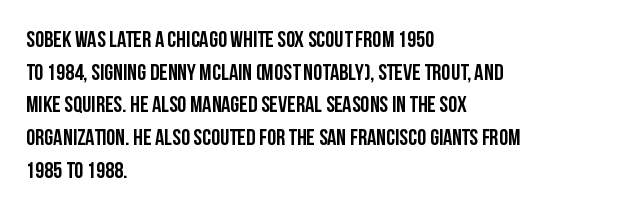
Here the glyphs are tracked normally, forming tight word shapes. One-word summary of the alignment: left. In terms of posture, this sample is upright. Notice how thick the strokes are: this is what a full bold looks like. The lines sit at an ordinary, default distance from one another.
